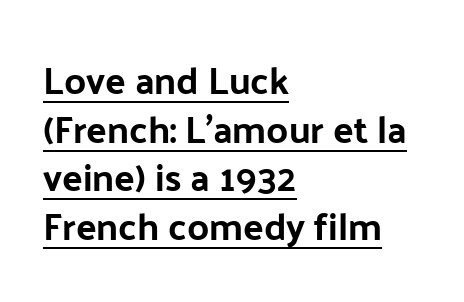
If you measured baseline to baseline, you'd find a middling distance. Serif or sans? Sans — the stroke terminals are bare. There is no visible air inserted between adjacent glyphs. The setting favours the left margin, as ordinary paragraphs usually do. Like a heading marked for emphasis, these lines bear an underscore. The lettering stays uniformly vertical, giving the passage a roman look.
